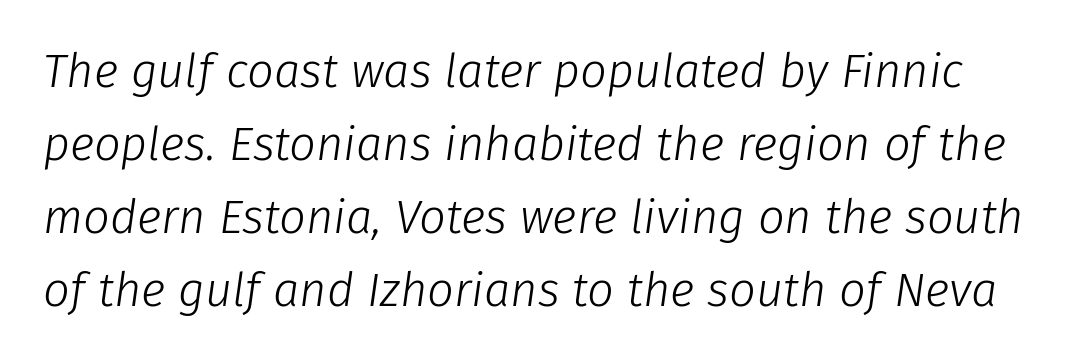
{"italic": "yes", "lean": "right", "slant_degrees": 8, "bold": "no", "weight": "light", "width": "normal", "stroke_contrast": "low", "x_height": "medium", "monospaced": "no", "underline": "no", "line_spacing": "normal", "line_spacing_ratio": 1.55, "letter_spacing": "normal", "letter_spacing_em": 0.0, "glyph_px": 47}
